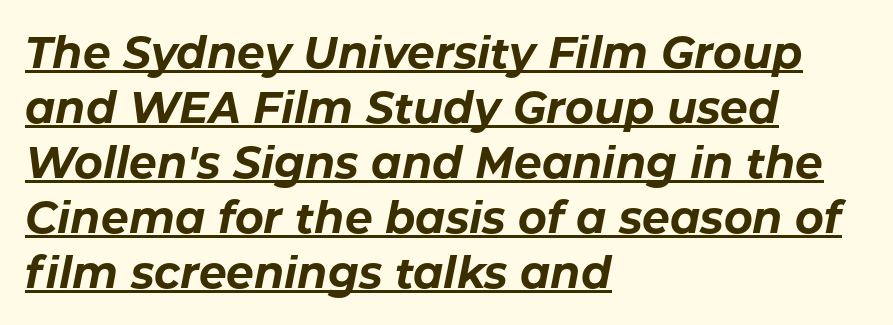
{"italic": "yes", "lean": "right", "slant_degrees": 11, "bold": "yes", "weight": "bold", "width": "normal", "stroke_contrast": "low", "x_height": "medium", "monospaced": "no", "underline": "yes", "align": "left", "line_spacing": "normal", "line_spacing_ratio": 1.25, "letter_spacing": "normal", "letter_spacing_em": 0.0, "glyph_px": 44}
